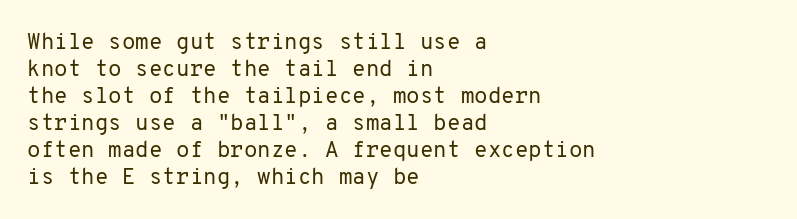
Q: Is the text bold? A: No.
Q: Is the text italic (slanted)? A: No, it is upright.
Q: Is the text underlined? A: No.
Q: How is the paragraph aligned? A: Left-aligned.
Q: Is the spacing between letters normal or unusually wide? A: Normal.
